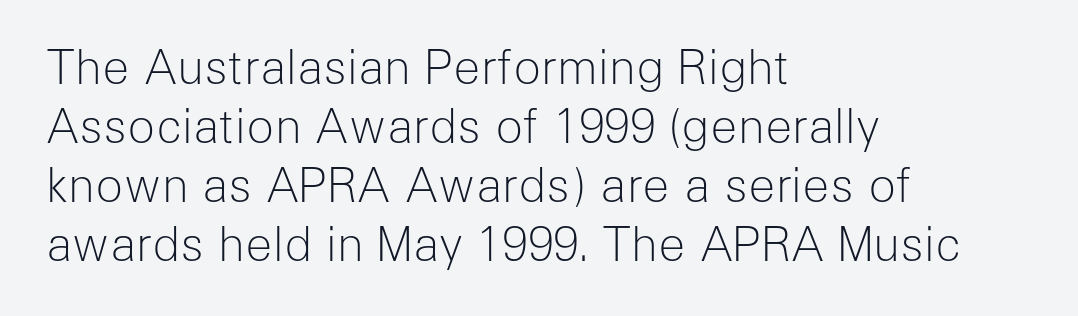
{"serif": "no", "italic": "no", "bold": "no", "weight": "light", "width": "normal", "stroke_contrast": "low", "x_height": "medium", "monospaced": "no", "underline": "no", "align": "left", "line_spacing": "normal", "line_spacing_ratio": 1.28, "letter_spacing": "normal", "letter_spacing_em": 0.0, "glyph_px": 46}
